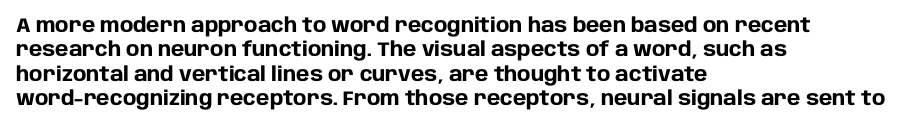
{"italic": "no", "bold": "yes", "underline": "no", "align": "left", "line_spacing_ratio": 1.22, "letter_spacing": "normal", "letter_spacing_em": 0.0, "glyph_px": 20}
